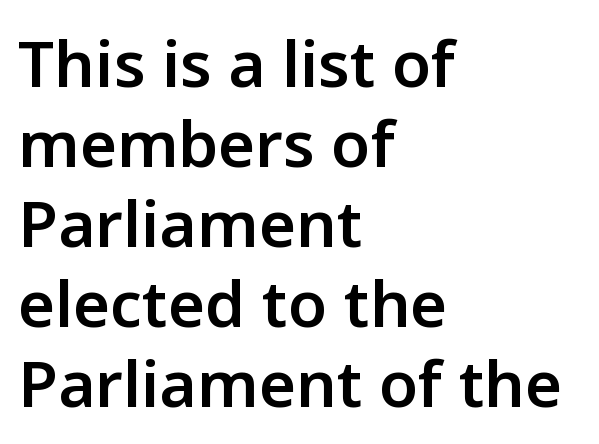
Underlining? Definitely not there. Standard letterfit; no display-style spreading of the glyphs. What weight is shown? A semibold, between regular and bold. If you drew a ruler down the left edge, every line would touch it. A roman cut, with each character standing at attention.
